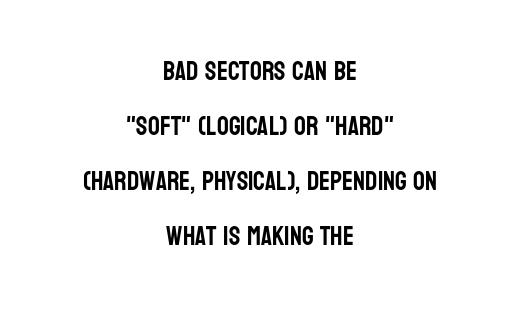
The image shows 26 px text type, upright; set centered, loose line spacing (2.11x), normal letter spacing, not underlined.
